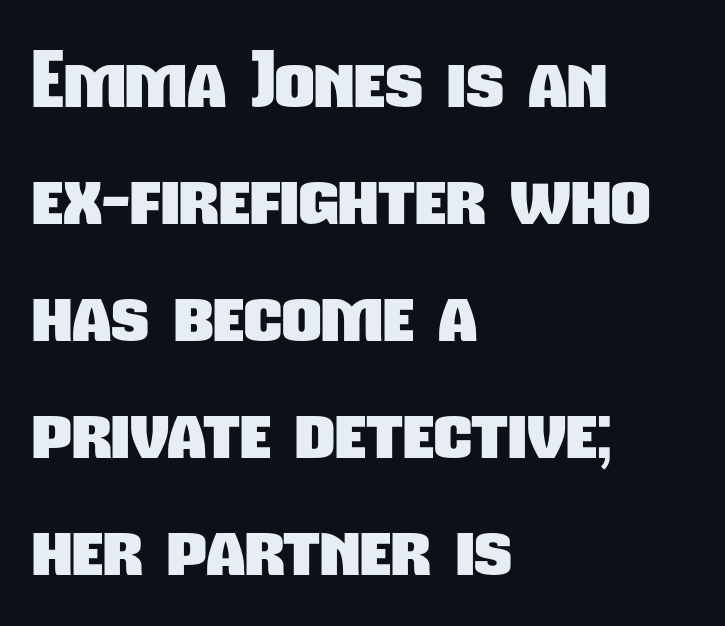
Q: Is the text bold? A: Yes.
Q: Is the typeface a serif or a sans-serif typeface? A: Sans-serif.
Q: Is the text underlined? A: No.
Q: How is the paragraph aligned? A: Left-aligned.
Q: Is the spacing between letters normal or unusually wide? A: Normal.
Q: Is the spacing between lines tight, normal or loose? A: Normal.
Q: Width (condensed, normal, or wide)? A: Condensed.
Q: Stroke contrast? A: Low.
Q: x-height? A: Medium.
Q: Monospaced? A: No.
